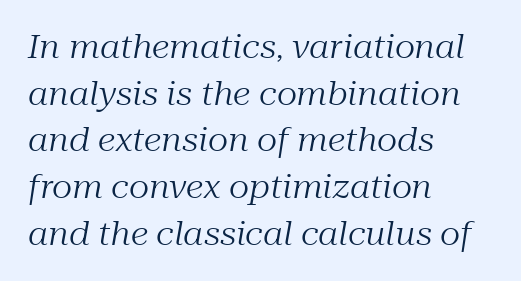
The image shows 32 px regular-weight serif type, italic (leaning right); set left-aligned, normal line spacing (1.46x), normal letter spacing, not underlined; medium stroke contrast and a medium x-height.
